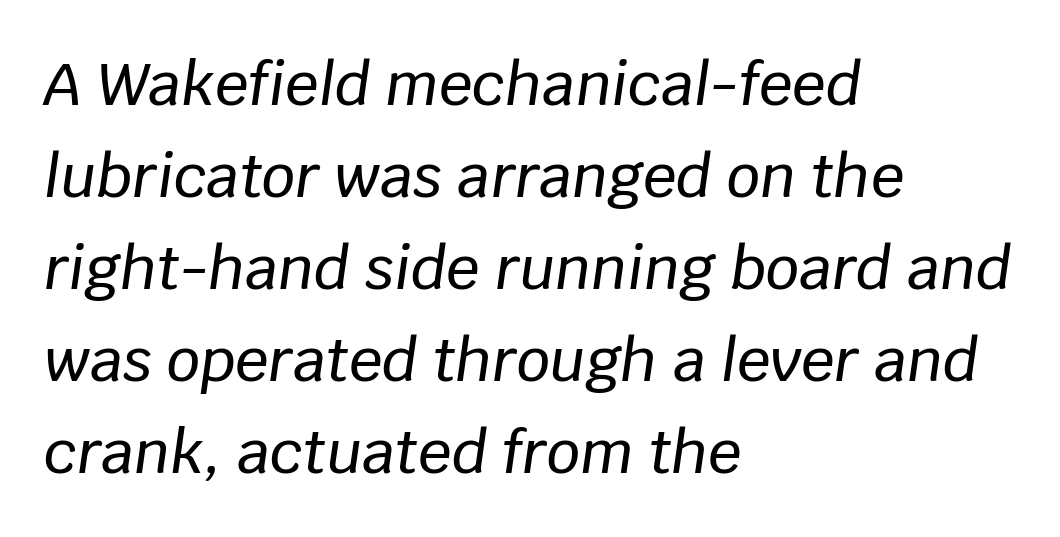
{"italic": "yes", "lean": "right", "slant_degrees": 8, "width": "normal", "stroke_contrast": "low", "x_height": "large", "monospaced": "no", "underline": "no", "align": "left", "line_spacing": "normal", "line_spacing_ratio": 1.56, "letter_spacing": "normal", "letter_spacing_em": 0.0, "glyph_px": 59}
